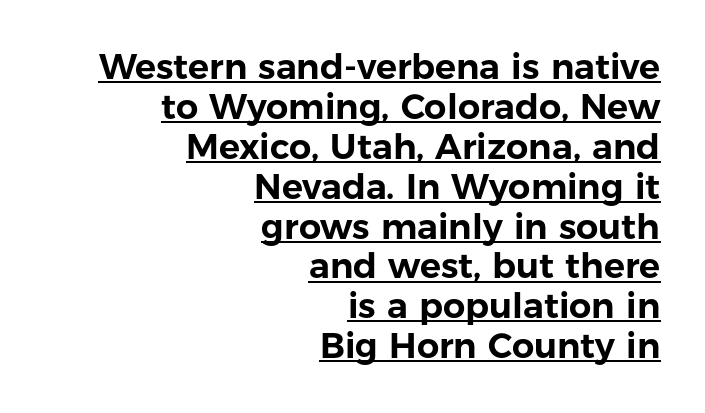
{"serif": "no", "italic": "no", "width": "normal", "stroke_contrast": "low", "x_height": "medium", "monospaced": "no", "underline": "yes", "align": "right", "line_spacing": "tight", "line_spacing_ratio": 1.14, "letter_spacing": "normal", "letter_spacing_em": 0.0, "glyph_px": 35}
